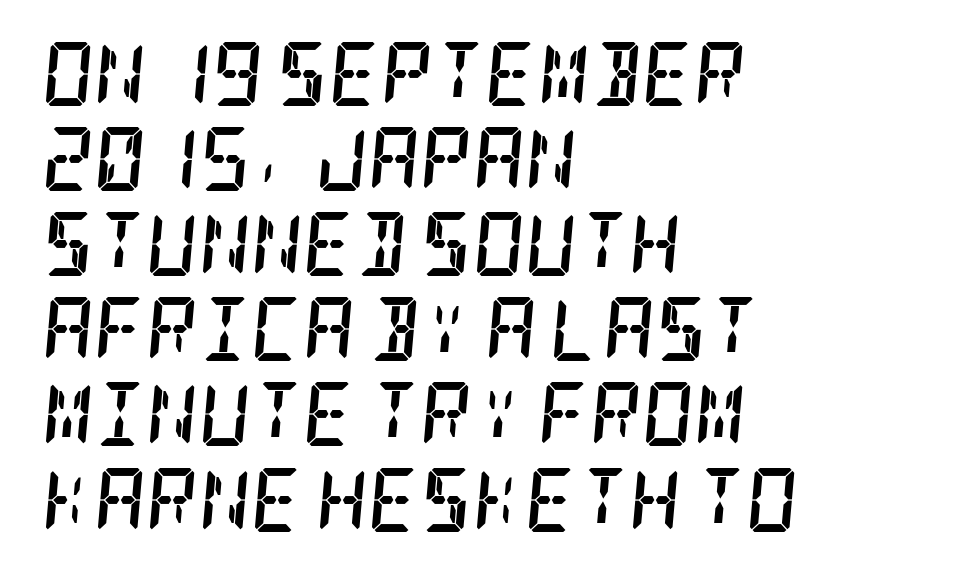
Q: Is the text bold? A: Yes.
Q: Is the text italic (slanted)? A: Yes, it leans right by about 5 degrees.
Q: Is the typeface a serif or a sans-serif typeface? A: Serif.
Q: Is the text underlined? A: No.
Q: How is the paragraph aligned? A: Left-aligned.
Q: Is the spacing between letters normal or unusually wide? A: Normal.
Q: Is the spacing between lines tight, normal or loose? A: Normal.
Q: Width (condensed, normal, or wide)? A: Condensed.
Q: Stroke contrast? A: Low.
Q: x-height? A: Large.
